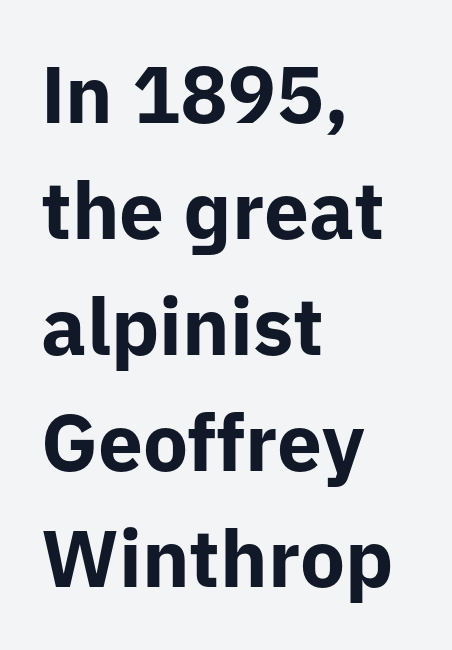
The image shows 80 px bold sans-serif type, upright; set left-aligned, normal line spacing (1.45x), normal letter spacing, not underlined; low stroke contrast and a medium x-height.
